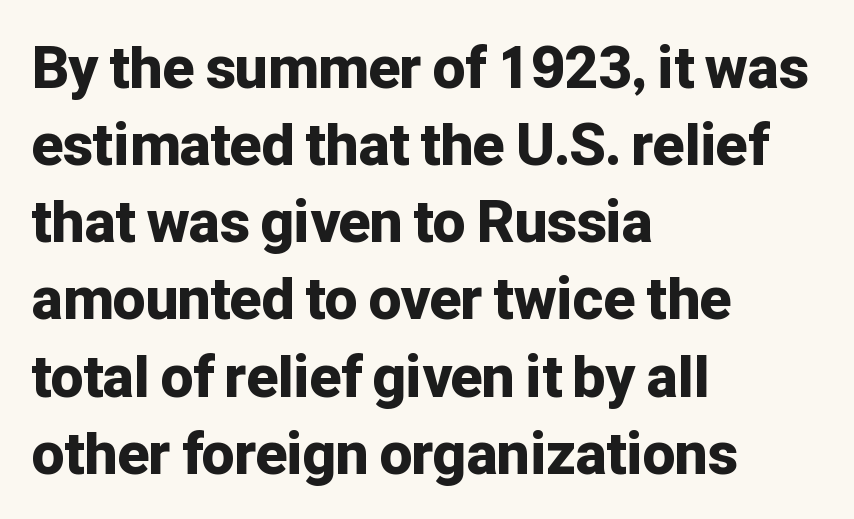
Q: Is the text bold? A: Yes.
Q: Is the text italic (slanted)? A: No, it is upright.
Q: Is the typeface a serif or a sans-serif typeface? A: Sans-serif.
Q: Is the text underlined? A: No.
Q: How is the paragraph aligned? A: Left-aligned.
Q: Is the spacing between letters normal or unusually wide? A: Normal.
Q: Is the spacing between lines tight, normal or loose? A: Normal.
Q: Width (condensed, normal, or wide)? A: Normal.
Q: Stroke contrast? A: Low.
Q: x-height? A: Medium.
Q: Monospaced? A: No.
